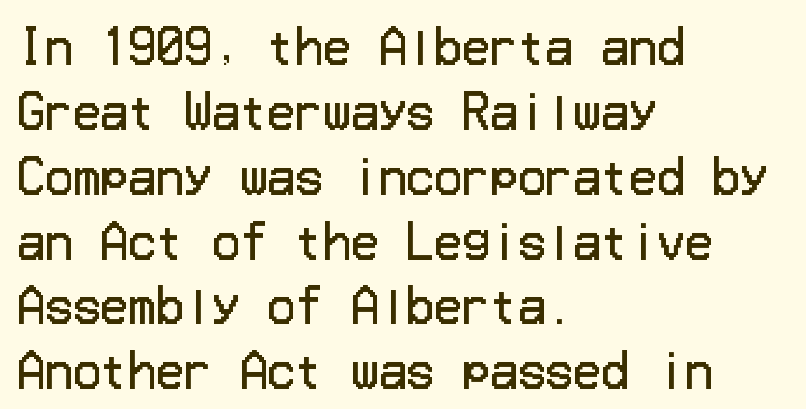
The image shows 46 px regular-weight sans-serif type, upright; set left-aligned, normal line spacing (1.41x), normal letter spacing, not underlined; low stroke contrast and a medium x-height.
